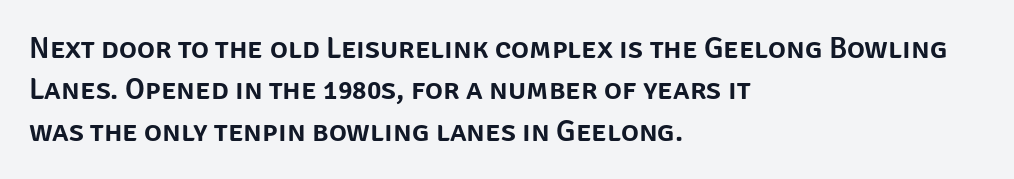
{"serif": "no", "italic": "no", "width": "normal", "stroke_contrast": "low", "x_height": "large", "monospaced": "no", "underline": "no", "align": "left", "line_spacing": "normal", "line_spacing_ratio": 1.38, "letter_spacing": "normal", "letter_spacing_em": 0.0, "glyph_px": 30}
